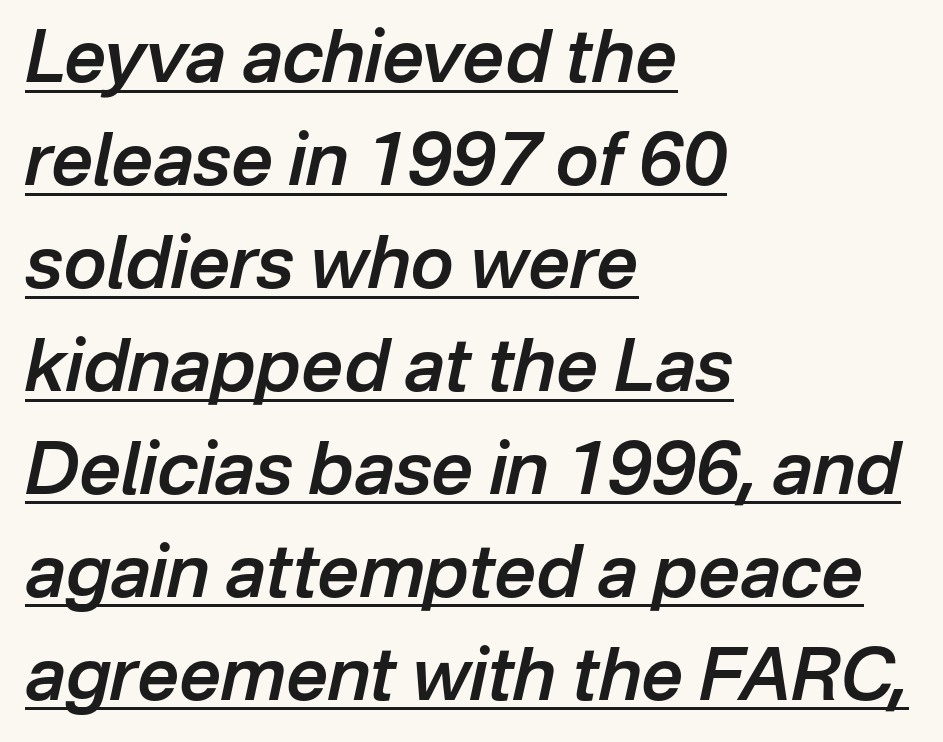
The image shows 73 px semibold type, italic (leaning right); set left-aligned, normal line spacing (1.41x), normal letter spacing, underlined; low stroke contrast and a medium x-height.
